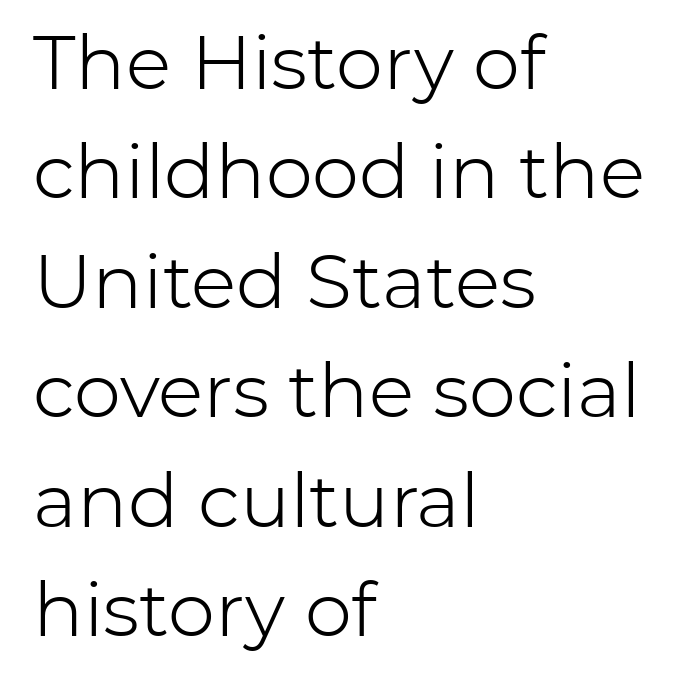
Q: Is the text bold? A: No.
Q: Is the text italic (slanted)? A: No, it is upright.
Q: Is the typeface a serif or a sans-serif typeface? A: Sans-serif.
Q: Is the text underlined? A: No.
Q: How is the paragraph aligned? A: Left-aligned.
Q: Is the spacing between letters normal or unusually wide? A: Normal.
Q: Is the spacing between lines tight, normal or loose? A: Normal.
Q: Width (condensed, normal, or wide)? A: Normal.
Q: Stroke contrast? A: Low.
Q: x-height? A: Medium.
Q: Monospaced? A: No.
